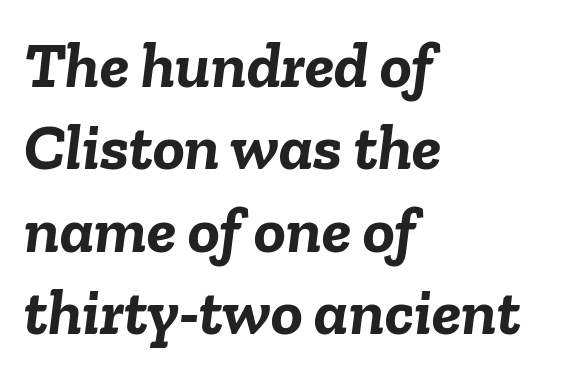
{"italic": "yes", "lean": "right", "slant_degrees": 6, "bold": "yes", "weight": "semibold", "width": "normal", "stroke_contrast": "low", "x_height": "medium", "monospaced": "no", "underline": "no", "align": "left", "line_spacing": "normal", "line_spacing_ratio": 1.25, "letter_spacing": "normal", "letter_spacing_em": 0.0, "glyph_px": 66}
